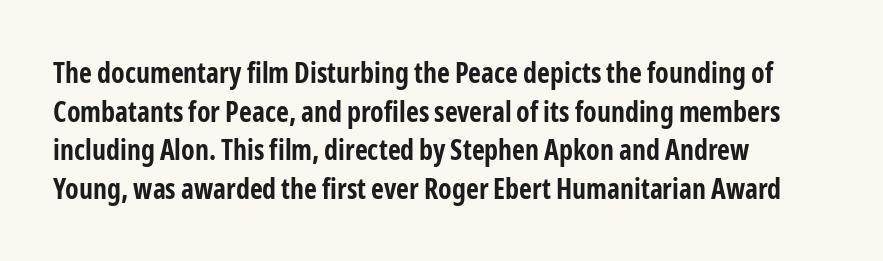
The image shows 28 px bold, condensed sans-serif type, upright; set left-aligned, normal line spacing (1.38x), normal letter spacing, not underlined; low stroke contrast and a medium x-height.
